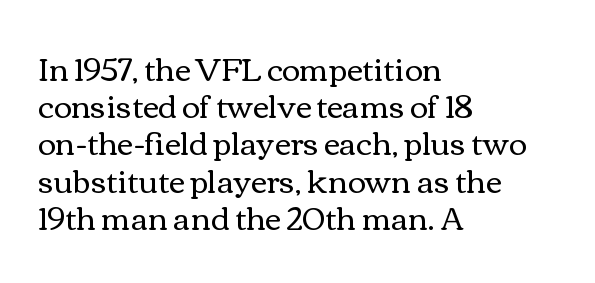
Clear beneath every line of the passage. Glyph-to-glyph distance matches everyday printed text. Note the varied advance widths — an 'i' is clearly narrower than an 'm'. Rendered with straight, roman letterforms.
